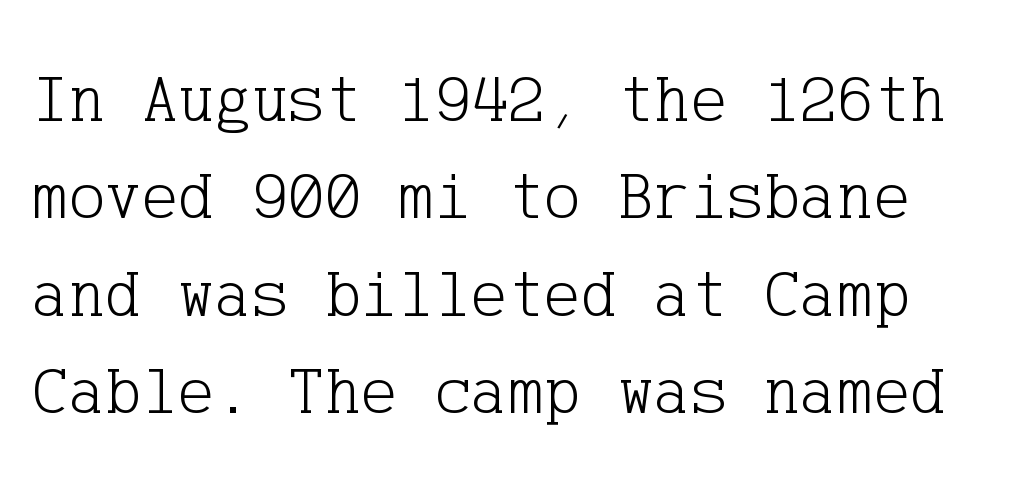
The image shows 69 px light serif type, upright; set normal line spacing (1.41x), normal letter spacing, not underlined; low stroke contrast and a medium x-height.
